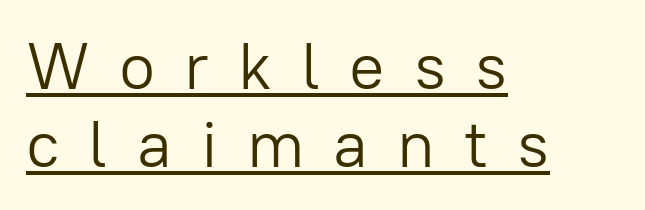
The passage shown is underscored from start to finish. The typeface has the unassuming heft of standard copy or less. Horizontal alignment here is leftward, the default for most running prose. What stands out about the letter spacing? Its width — letters are far apart. Rendered with straight, roman letterforms. Examine the stroke ends and you'll find no serifs.
